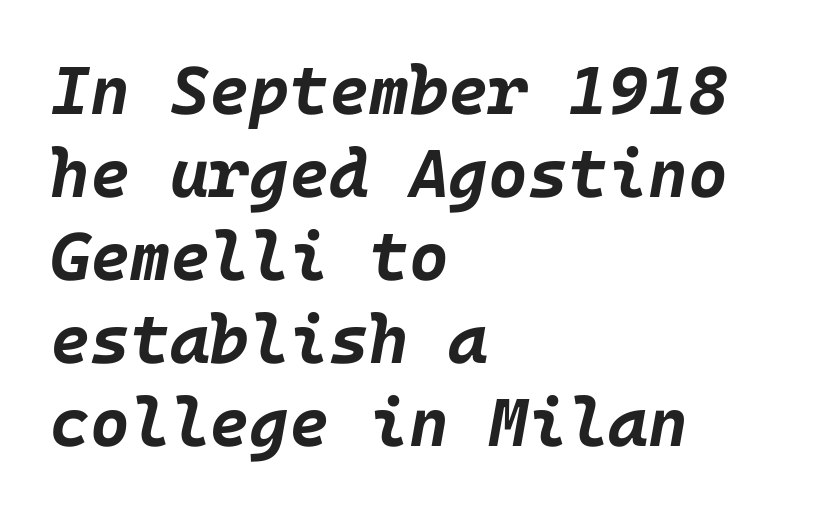
{"italic": "yes", "lean": "right", "slant_degrees": 10, "bold": "yes", "weight": "bold", "width": "normal", "stroke_contrast": "low", "x_height": "large", "underline": "no", "align": "left", "line_spacing_ratio": 1.22, "letter_spacing": "normal", "letter_spacing_em": 0.0, "glyph_px": 68}
